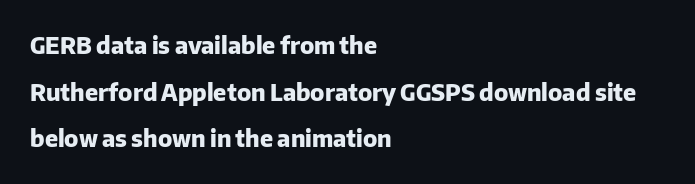
The image shows 23 px bold type, upright; set left-aligned, loose line spacing (2.03x), normal letter spacing, not underlined.
